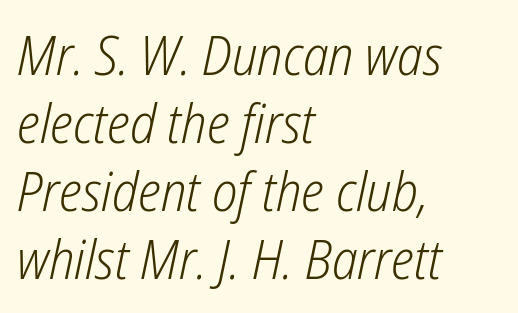
A clean baseline with only descenders dipping below it. Honestly, the row spacing looks completely unremarkable. Compared with a centered layout, this one pins lines to the left instead. The passage shown is not bold in any degree.
